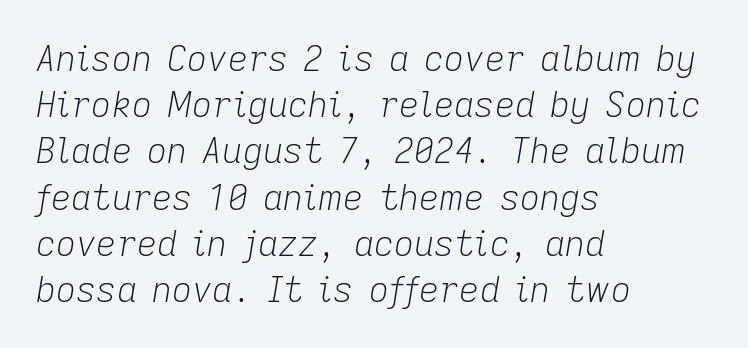
The image shows 35 px light type, italic (leaning right); set left-aligned, normal line spacing (1.32x), normal letter spacing, not underlined; low stroke contrast and a medium x-height.
